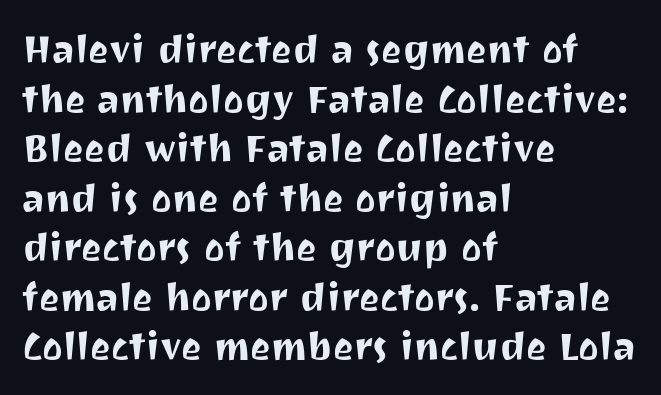
{"serif": "no", "italic": "no", "width": "normal", "stroke_contrast": "medium", "x_height": "medium", "monospaced": "no", "underline": "no", "align": "left", "line_spacing": "normal", "line_spacing_ratio": 1.27, "letter_spacing": "normal", "letter_spacing_em": 0.0, "glyph_px": 39}
